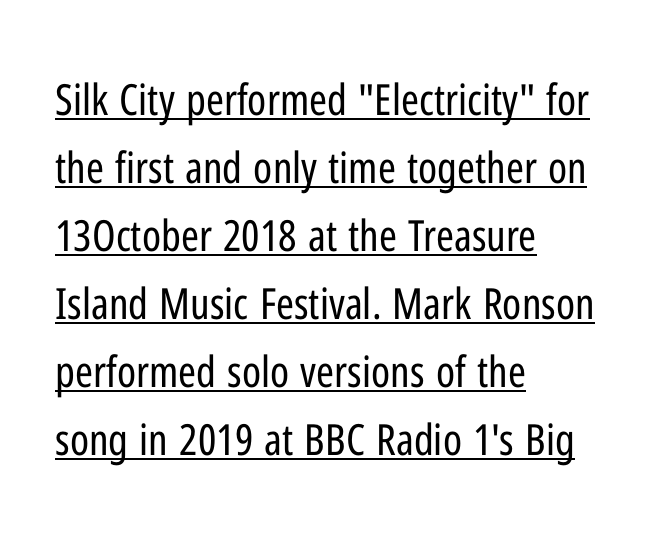
{"serif": "no", "italic": "no", "bold": "no", "weight": "regular", "width": "condensed", "stroke_contrast": "low", "x_height": "medium", "monospaced": "no", "underline": "yes", "align": "left", "line_spacing": "normal", "line_spacing_ratio": 1.58, "letter_spacing": "normal", "letter_spacing_em": 0.0, "glyph_px": 43}
